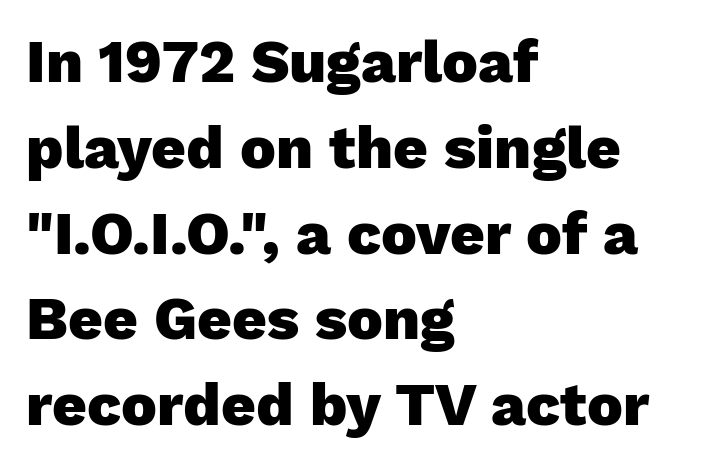
The image shows 60 px heavy sans-serif type, upright; set left-aligned, normal line spacing (1.43x), normal letter spacing, not underlined; low stroke contrast and a medium x-height.
